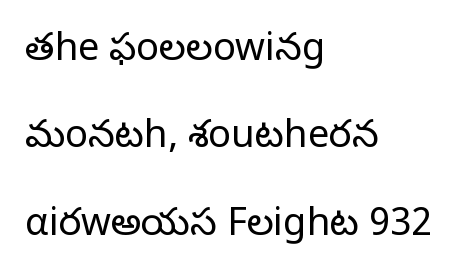
The image shows 38 px light sans-serif type, upright; set left-aligned, loose line spacing (2.3x), normal letter spacing, not underlined; low stroke contrast and a medium x-height.
